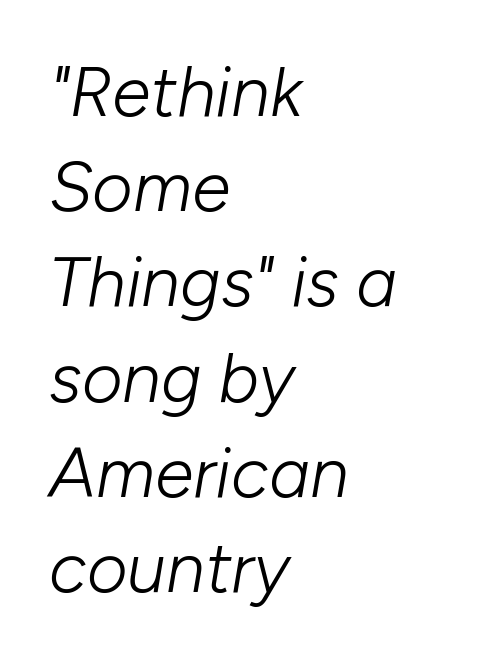
The image shows 70 px light type, italic (leaning right); set left-aligned, normal line spacing (1.36x), normal letter spacing, not underlined; low stroke contrast and a medium x-height.
